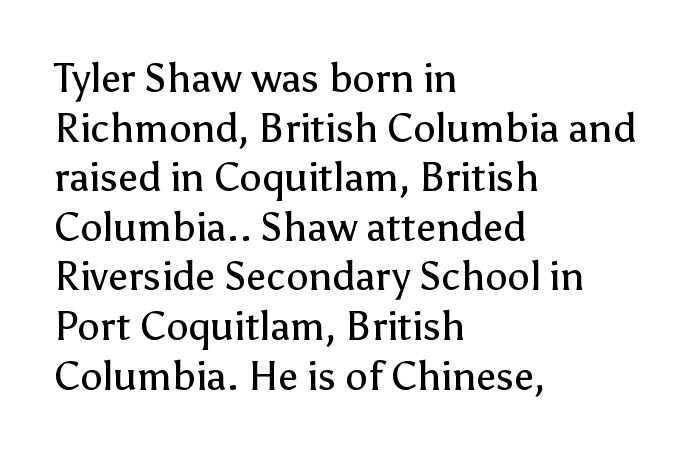
The image shows 40 px regular-weight sans-serif type, upright; set left-aligned, line spacing 1.24x, normal letter spacing, not underlined; low stroke contrast and a medium x-height.
